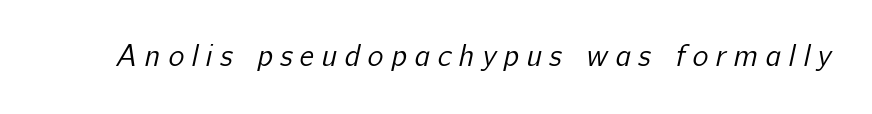
Q: Is the text bold? A: No.
Q: Is the typeface a serif or a sans-serif typeface? A: Sans-serif.
Q: Is the text underlined? A: No.
Q: Is the spacing between letters normal or unusually wide? A: Unusually wide.
Q: Width (condensed, normal, or wide)? A: Normal.
Q: Stroke contrast? A: Low.
Q: x-height? A: Medium.
Q: Monospaced? A: No.
